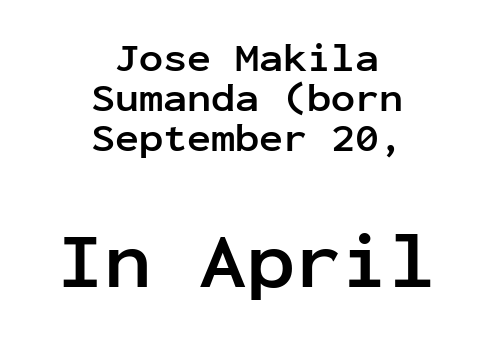
Q: Is the text bold? A: Yes.
Q: Is the text italic (slanted)? A: No, it is upright.
Q: Is the typeface a serif or a sans-serif typeface? A: Sans-serif.
Q: Is the text underlined? A: No.
Q: How is the paragraph aligned? A: Centered.
Q: Is the spacing between letters normal or unusually wide? A: Normal.
Q: Is the spacing between lines tight, normal or loose? A: Tight.
Q: Which block of text is set in a larger size, the first (top) or the second (bottom)? A: The second (bottom) one.
Q: Width (condensed, normal, or wide)? A: Normal.
Q: Stroke contrast? A: Low.
Q: x-height? A: Medium.
Q: Monospaced? A: Yes.
